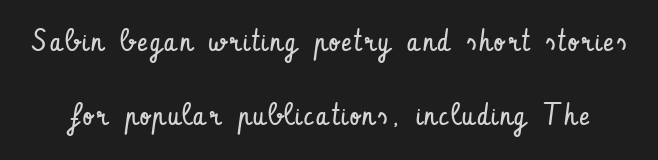
The image shows 30 px regular-weight, condensed sans-serif type, upright; set loose line spacing (2.48x), not underlined; low stroke contrast and a small x-height.
